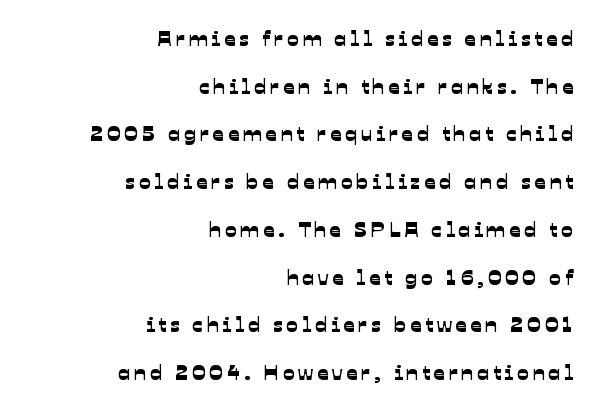
The image shows 22 px text type; set right-aligned, loose line spacing (2.17x), not underlined.
